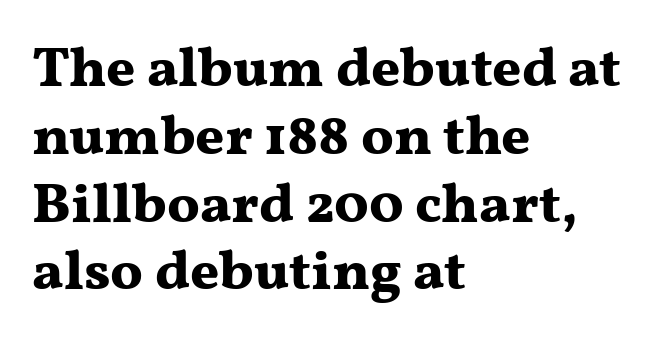
Unlike a clean sans, this face finishes its strokes with serifs. Beneath every word, the page is bare. The letters are bold, with thick, heavy strokes. These lines keep a tight, regular rhythm from letter to letter. A student would call this left alignment; a typographer would say flush left, rag right. Ordinary non-slanted type is in use.
